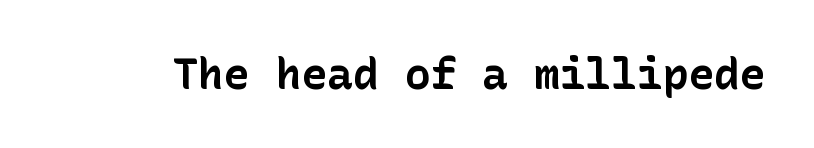
The gap between lines stays unmarked. Honestly, the letter spacing is just normal — you wouldn't notice it. The axis of the letterforms is exactly vertical. The designer went with a sans here, leaving each stem footless. Caption: bold face, heavy strokes.
